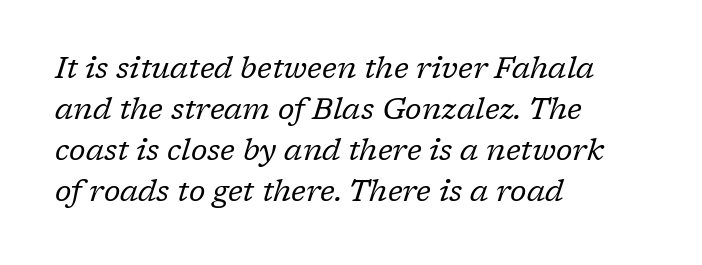
Q: Is the text bold? A: No.
Q: Is the text italic (slanted)? A: Yes, it leans right by about 17 degrees.
Q: Is the typeface a serif or a sans-serif typeface? A: Serif.
Q: Is the text underlined? A: No.
Q: How is the paragraph aligned? A: Left-aligned.
Q: Is the spacing between letters normal or unusually wide? A: Normal.
Q: Is the spacing between lines tight, normal or loose? A: Normal.
Q: Width (condensed, normal, or wide)? A: Normal.
Q: Stroke contrast? A: Low.
Q: x-height? A: Medium.
Q: Monospaced? A: No.
